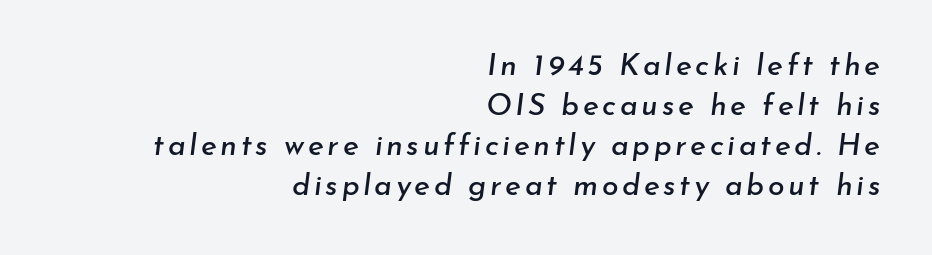
{"italic": "yes", "lean": "right", "slant_degrees": 7, "width": "normal", "stroke_contrast": "low", "x_height": "small", "monospaced": "no", "underline": "no", "align": "right", "line_spacing": "normal", "line_spacing_ratio": 1.33, "glyph_px": 30}
